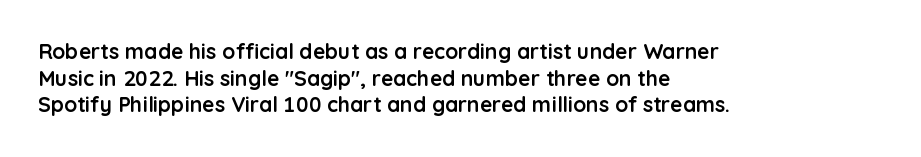
The image shows 21 px bold type, upright; set left-aligned, normal line spacing (1.27x), normal letter spacing, not underlined.
